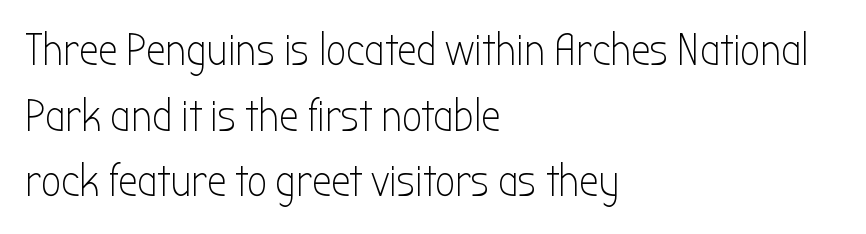
Q: Is the text bold? A: No.
Q: Is the text italic (slanted)? A: No, it is upright.
Q: Is the typeface a serif or a sans-serif typeface? A: Sans-serif.
Q: Is the text underlined? A: No.
Q: How is the paragraph aligned? A: Left-aligned.
Q: Is the spacing between letters normal or unusually wide? A: Normal.
Q: Is the spacing between lines tight, normal or loose? A: Normal.
Q: Width (condensed, normal, or wide)? A: Condensed.
Q: Stroke contrast? A: Low.
Q: x-height? A: Medium.
Q: Monospaced? A: No.
